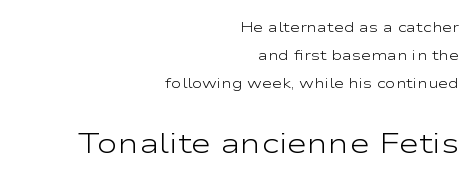
Q: Is the text bold? A: No.
Q: Is the text italic (slanted)? A: No, it is upright.
Q: Is the typeface a serif or a sans-serif typeface? A: Sans-serif.
Q: Is the text underlined? A: No.
Q: How is the paragraph aligned? A: Right-aligned.
Q: Is the spacing between letters normal or unusually wide? A: Normal.
Q: Is the spacing between lines tight, normal or loose? A: Loose.
Q: Which block of text is set in a larger size, the first (top) or the second (bottom)? A: The second (bottom) one.
Q: Width (condensed, normal, or wide)? A: Wide.
Q: Stroke contrast? A: Low.
Q: x-height? A: Medium.
Q: Monospaced? A: No.
